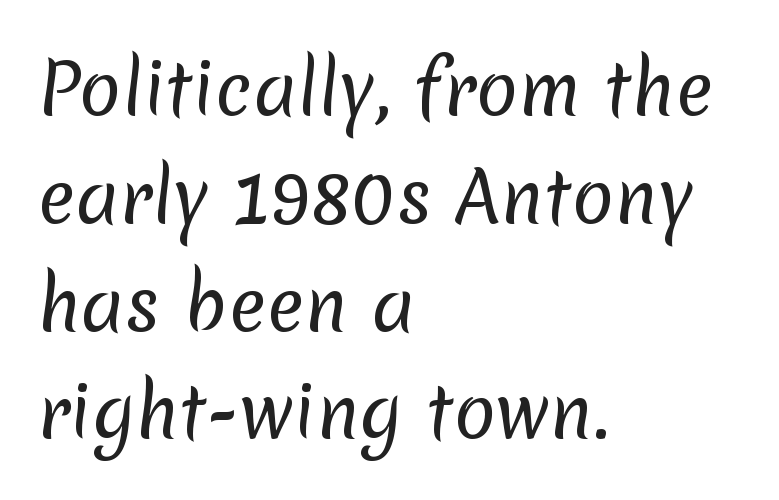
Q: Is the text bold? A: No.
Q: Is the typeface a serif or a sans-serif typeface? A: Sans-serif.
Q: Is the text underlined? A: No.
Q: How is the paragraph aligned? A: Left-aligned.
Q: Is the spacing between letters normal or unusually wide? A: Normal.
Q: Is the spacing between lines tight, normal or loose? A: Normal.
Q: Width (condensed, normal, or wide)? A: Normal.
Q: Stroke contrast? A: Low.
Q: x-height? A: Medium.
Q: Monospaced? A: No.
